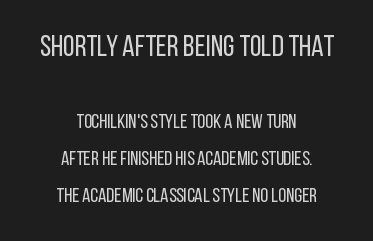
Is the lower block the larger one? No — the upper block carries the bigger type. Weight: regular or lighter. Style check: upright. Varying glyph widths throughout — classic text-font behaviour.
